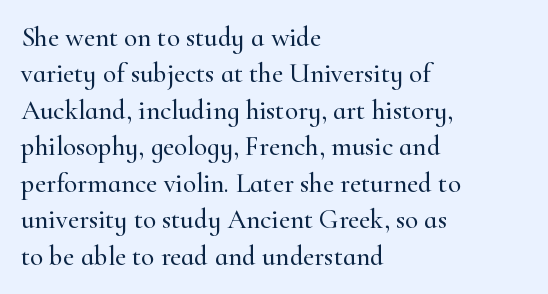
The image shows 27 px text type, upright; set left-aligned, normal line spacing (1.35x), normal letter spacing, not underlined.
